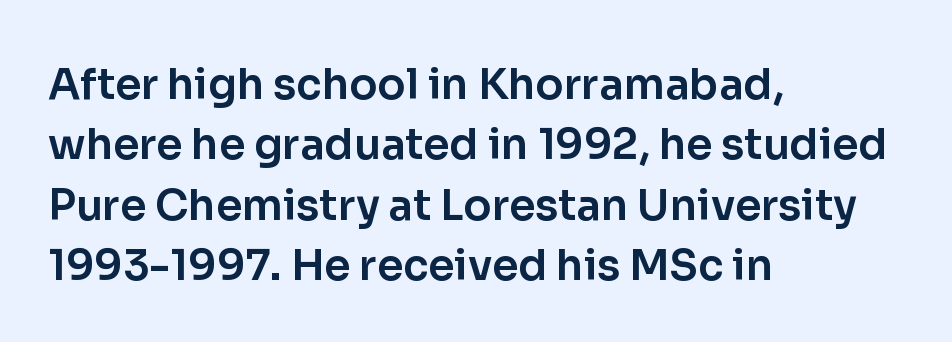
Q: Is the text italic (slanted)? A: No, it is upright.
Q: Is the typeface a serif or a sans-serif typeface? A: Sans-serif.
Q: Is the text underlined? A: No.
Q: How is the paragraph aligned? A: Left-aligned.
Q: Is the spacing between letters normal or unusually wide? A: Normal.
Q: Is the spacing between lines tight, normal or loose? A: Normal.
Q: Width (condensed, normal, or wide)? A: Normal.
Q: Stroke contrast? A: Low.
Q: x-height? A: Medium.
Q: Monospaced? A: No.
